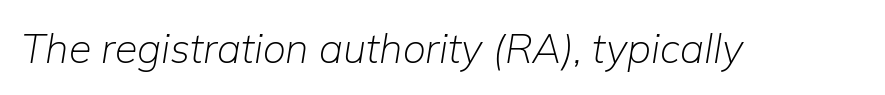
The image shows 41 px light type, italic (leaning right); set normal letter spacing, not underlined; low stroke contrast and a medium x-height.
